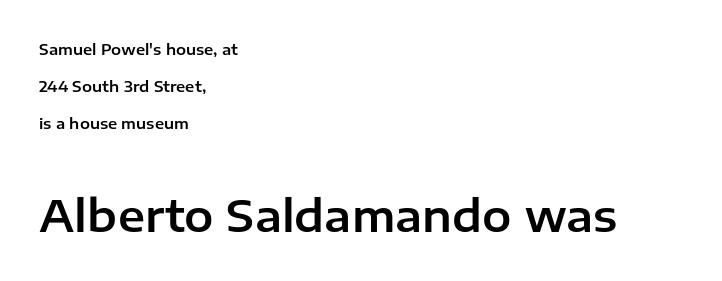
{"serif": "no", "italic": "no", "width": "normal", "stroke_contrast": "low", "x_height": "medium", "monospaced": "no", "underline": "no", "align": "left", "line_spacing": "loose", "line_spacing_ratio": 2.48, "letter_spacing": "normal", "letter_spacing_em": 0.0, "larger_block": "second", "size_ratio": 2.93, "glyph_px": 44}
